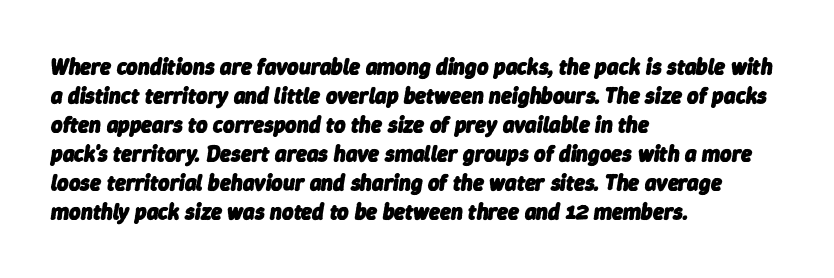
{"italic": "yes", "lean": "right", "slant_degrees": 9, "bold": "yes", "underline": "no", "align": "left", "line_spacing": "normal", "line_spacing_ratio": 1.32, "letter_spacing": "normal", "letter_spacing_em": 0.0, "glyph_px": 22}
